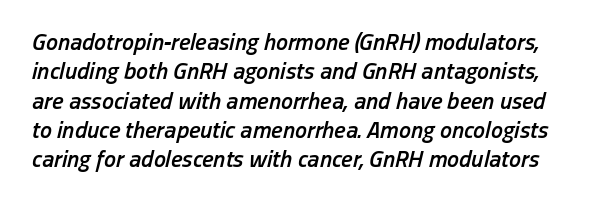
Q: Is the text bold? A: Semi-bold.
Q: Is the text italic (slanted)? A: Yes, it leans right by about 13 degrees.
Q: Is the text underlined? A: No.
Q: Is the spacing between letters normal or unusually wide? A: Normal.
